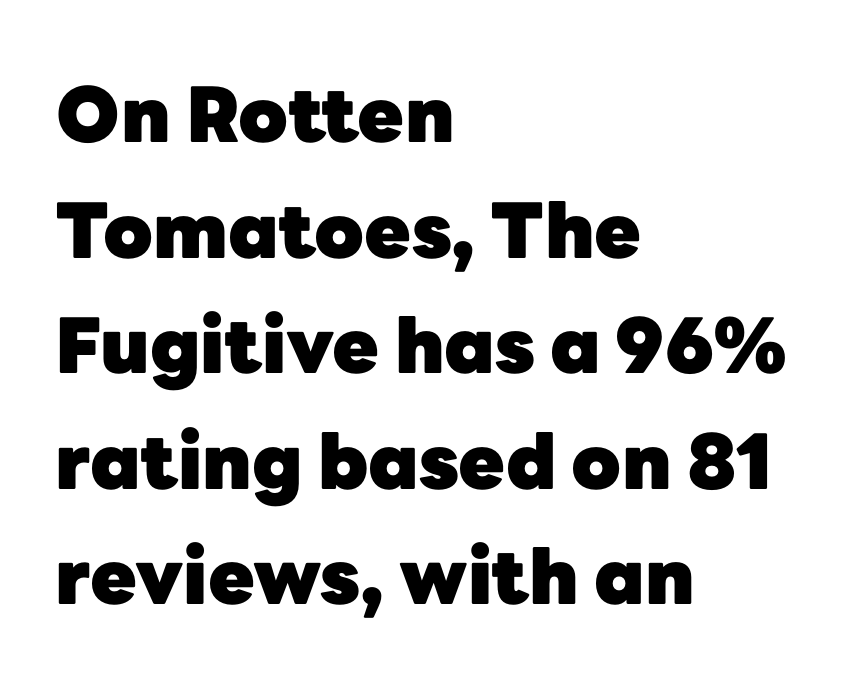
Q: Is the text bold? A: Yes.
Q: Is the text italic (slanted)? A: No, it is upright.
Q: Is the typeface a serif or a sans-serif typeface? A: Sans-serif.
Q: Is the text underlined? A: No.
Q: How is the paragraph aligned? A: Left-aligned.
Q: Is the spacing between letters normal or unusually wide? A: Normal.
Q: Is the spacing between lines tight, normal or loose? A: Normal.
Q: Width (condensed, normal, or wide)? A: Normal.
Q: Stroke contrast? A: Low.
Q: x-height? A: Medium.
Q: Monospaced? A: No.
